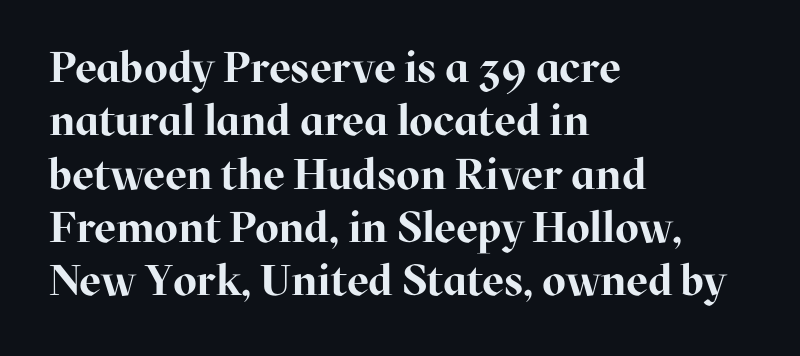
Q: Is the text bold? A: Yes.
Q: Is the text italic (slanted)? A: No, it is upright.
Q: Is the typeface a serif or a sans-serif typeface? A: Serif.
Q: Is the text underlined? A: No.
Q: How is the paragraph aligned? A: Left-aligned.
Q: Is the spacing between letters normal or unusually wide? A: Normal.
Q: Width (condensed, normal, or wide)? A: Normal.
Q: Stroke contrast? A: High.
Q: x-height? A: Medium.
Q: Monospaced? A: No.
